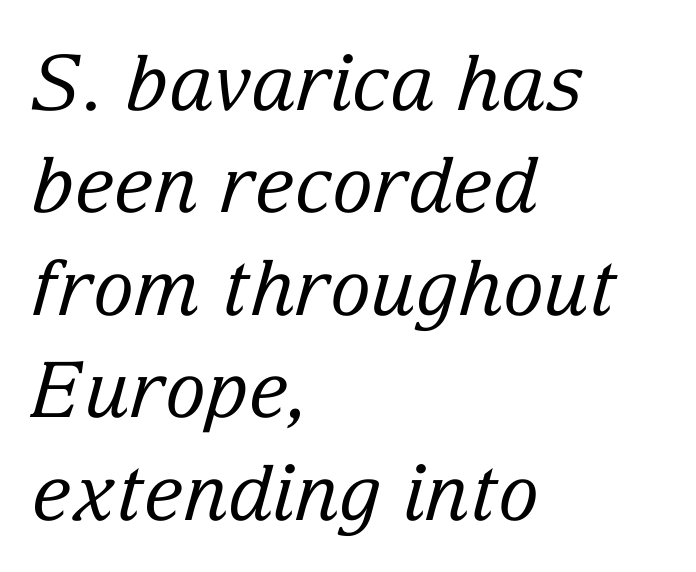
The strokes are not fattened; the text isn't bold. A typesetter would call this proportional, since set widths differ per character. Where is the straight margin? On the left. Lines of text with bare space underneath. Between one letter and the next there's only the usual sliver of space. Does the lettering tilt? It does — this is italic.
